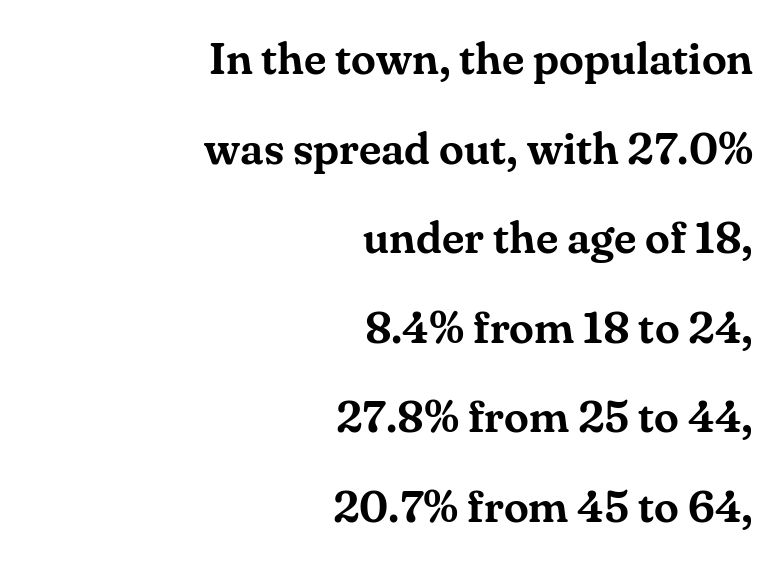
The image shows 45 px serif type, upright; set right-aligned, loose line spacing (1.99x), normal letter spacing, not underlined; medium stroke contrast and a small x-height.
